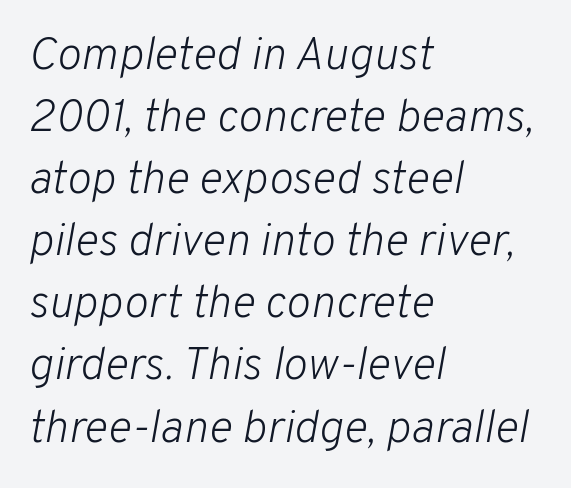
The image shows 46 px light type, italic (leaning right); set left-aligned, normal line spacing (1.35x), normal letter spacing, not underlined; low stroke contrast and a medium x-height.
